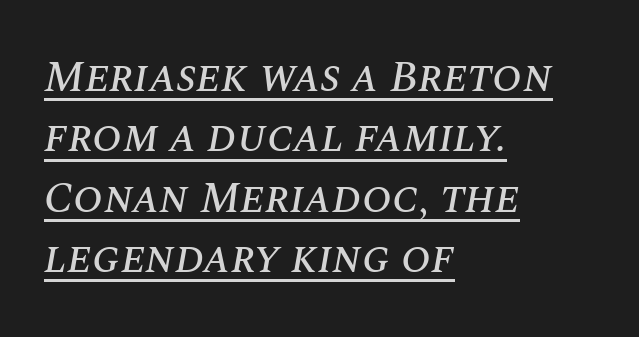
The image shows 44 px text type, italic (leaning right); set left-aligned, normal line spacing (1.37x), normal letter spacing, underlined; medium stroke contrast and a large x-height.
